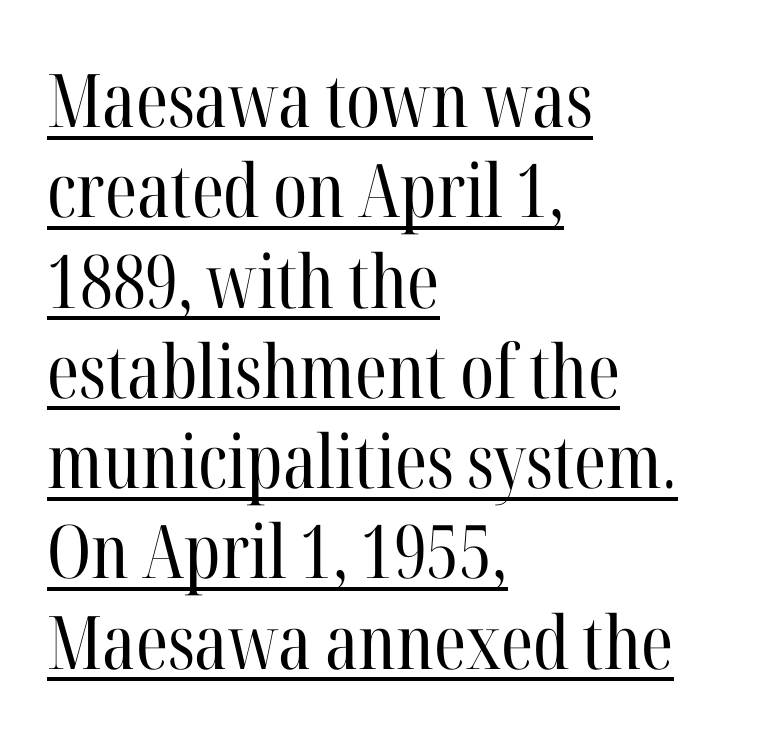
Emphasis is given by a line drawn under the lettering. Caption: standard tracking, unaltered. Do the characters align in a grid? No, the font is proportional. Designer's note — italics off, roman on. The font family rendered here belongs to the serif group. Is the block centered? No — it sits flush against the left margin.
